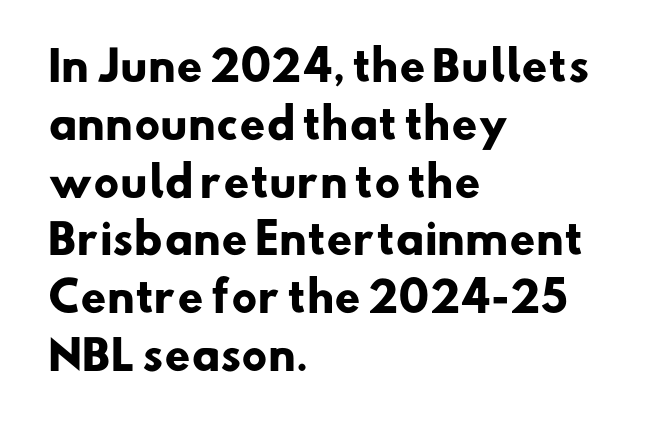
Q: Is the text bold? A: Yes.
Q: Is the typeface a serif or a sans-serif typeface? A: Sans-serif.
Q: Is the text underlined? A: No.
Q: How is the paragraph aligned? A: Left-aligned.
Q: Is the spacing between letters normal or unusually wide? A: Normal.
Q: Is the spacing between lines tight, normal or loose? A: Normal.
Q: Width (condensed, normal, or wide)? A: Normal.
Q: Stroke contrast? A: Low.
Q: x-height? A: Small.
Q: Monospaced? A: No.
